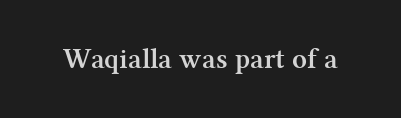
Q: Is the text bold? A: Yes.
Q: Is the text italic (slanted)? A: No, it is upright.
Q: Is the typeface a serif or a sans-serif typeface? A: Serif.
Q: Is the text underlined? A: No.
Q: Is the spacing between letters normal or unusually wide? A: Normal.
Q: Width (condensed, normal, or wide)? A: Normal.
Q: Stroke contrast? A: Medium.
Q: x-height? A: Medium.
Q: Monospaced? A: No.
